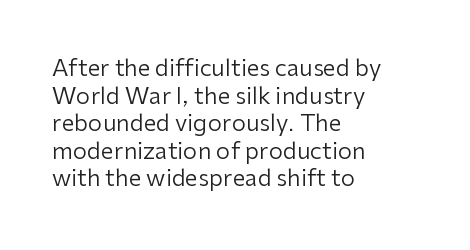
{"italic": "no", "bold": "no", "underline": "no", "align": "left", "line_spacing_ratio": 1.2, "letter_spacing": "normal", "letter_spacing_em": 0.0, "glyph_px": 23}
